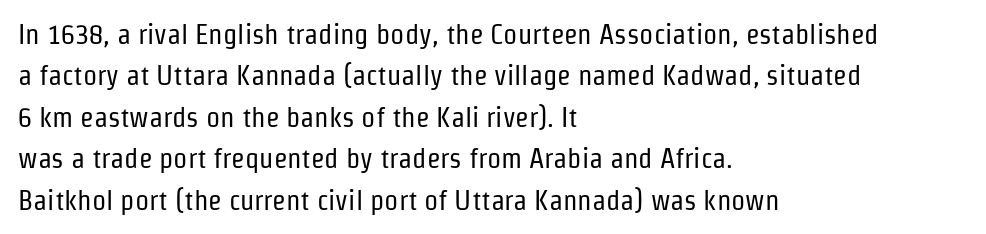
The image shows 28 px regular-weight, condensed sans-serif type, upright; set left-aligned, normal line spacing (1.48x), normal letter spacing, not underlined; low stroke contrast and a medium x-height.
